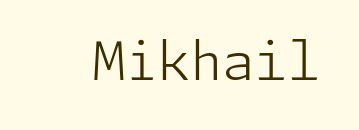
Check under the words: just untouched page. You could call the tracking neutral — neither tight nor loose. Is there any slant? The stems are plumb. A light-to-regular cut is what we see here. Font category for this specimen: sans-serif.
